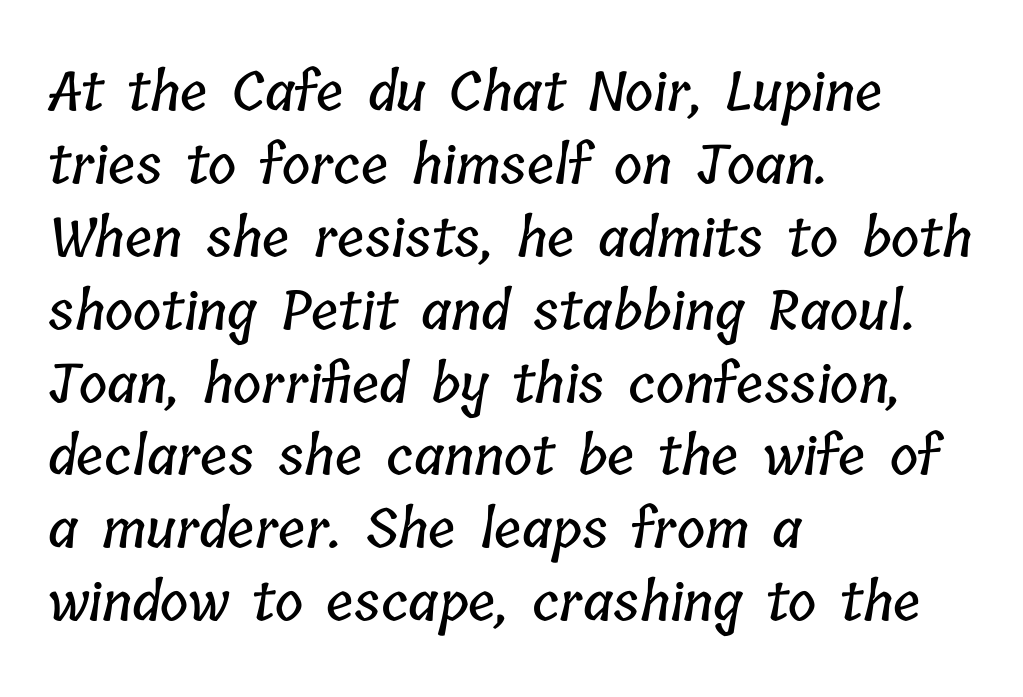
Q: Is the text underlined? A: No.
Q: How is the paragraph aligned? A: Left-aligned.
Q: Is the spacing between letters normal or unusually wide? A: Normal.
Q: Is the spacing between lines tight, normal or loose? A: Normal.
Q: Width (condensed, normal, or wide)? A: Condensed.
Q: Stroke contrast? A: Low.
Q: x-height? A: Medium.
Q: Monospaced? A: No.
